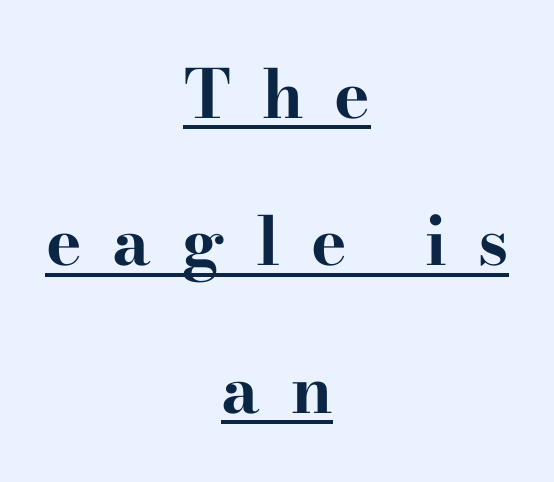
The image shows 67 px bold, wide serif type, upright; set centered, loose line spacing (2.2x), unusually wide letter spacing (+0.46 em), underlined; high stroke contrast and a small x-height.
